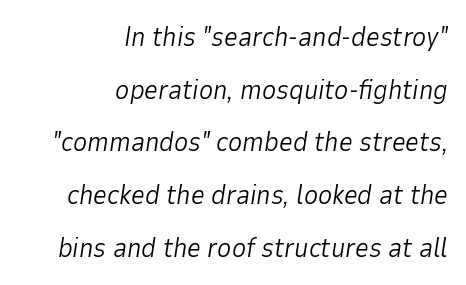
Whoever set this chose breathing room over compactness in the vertical rhythm. Does the lettering tilt? It does — this is italic. Lines of text with bare space underneath. In terms of letterspacing, this is plain default setting. Counters stay open thanks to moderate or lighter strokes. Line endings align vertically; line beginnings do not.
